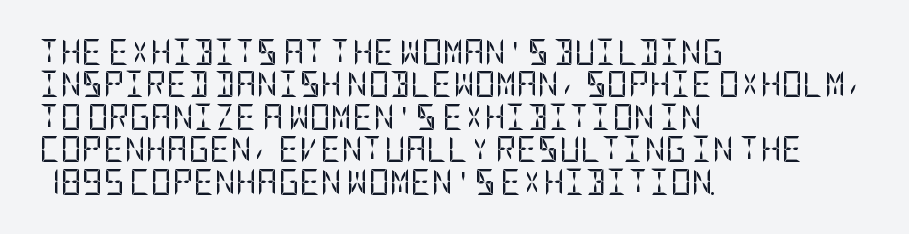
{"italic": "no", "bold": "no", "underline": "no", "align": "left", "line_spacing": "normal", "line_spacing_ratio": 1.25, "letter_spacing": "normal", "letter_spacing_em": 0.0, "glyph_px": 26}
